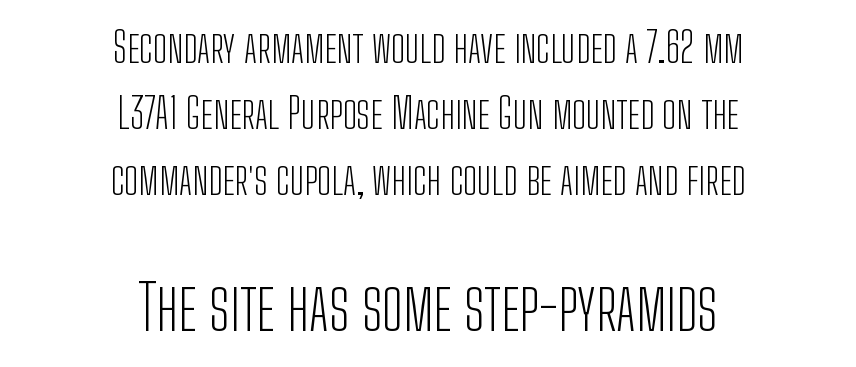
Q: Is the text bold? A: No.
Q: Is the text italic (slanted)? A: No, it is upright.
Q: Is the typeface a serif or a sans-serif typeface? A: Sans-serif.
Q: Is the text underlined? A: No.
Q: How is the paragraph aligned? A: Centered.
Q: Is the spacing between letters normal or unusually wide? A: Normal.
Q: Is the spacing between lines tight, normal or loose? A: Normal.
Q: Which block of text is set in a larger size, the first (top) or the second (bottom)? A: The second (bottom) one.
Q: Width (condensed, normal, or wide)? A: Condensed.
Q: Stroke contrast? A: Low.
Q: x-height? A: Medium.
Q: Monospaced? A: No.
